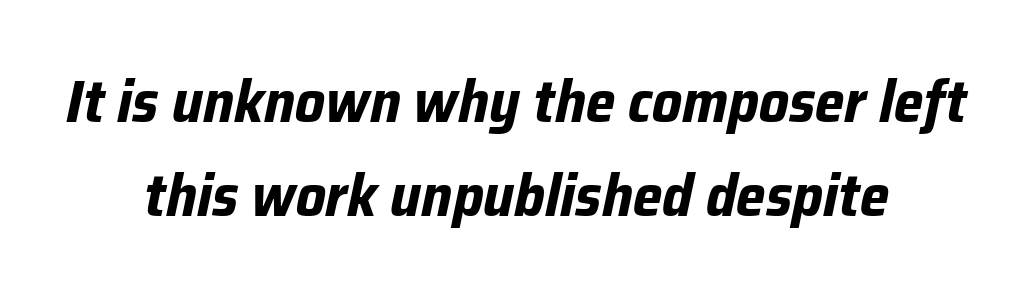
Weight: bold. Honestly, there is no underline to notice here at all. Letter spacing: default. Centered paragraph, ragged on both sides. Compared with ordinary roman type, these characters are visibly tilted. A typesetter would call this leading conventional body-copy spacing.
